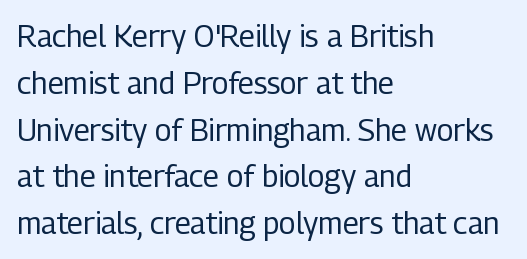
{"serif": "no", "italic": "no", "bold": "no", "weight": "regular", "width": "condensed", "stroke_contrast": "low", "x_height": "medium", "monospaced": "no", "underline": "no", "align": "left", "line_spacing": "normal", "line_spacing_ratio": 1.56, "letter_spacing": "normal", "letter_spacing_em": 0.0, "glyph_px": 30}
